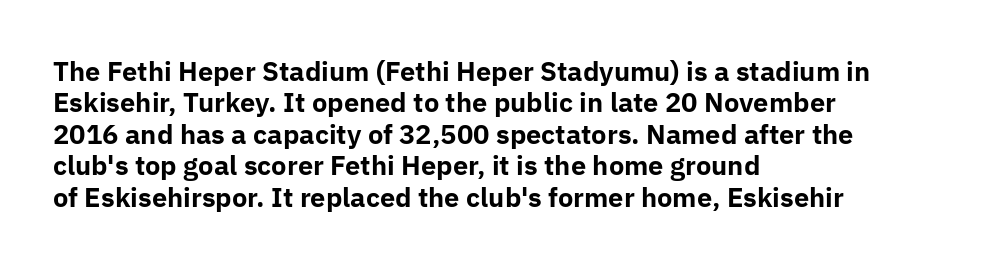
{"italic": "no", "bold": "yes", "underline": "no", "align": "left", "line_spacing_ratio": 1.21, "letter_spacing": "normal", "letter_spacing_em": 0.0, "glyph_px": 26}
